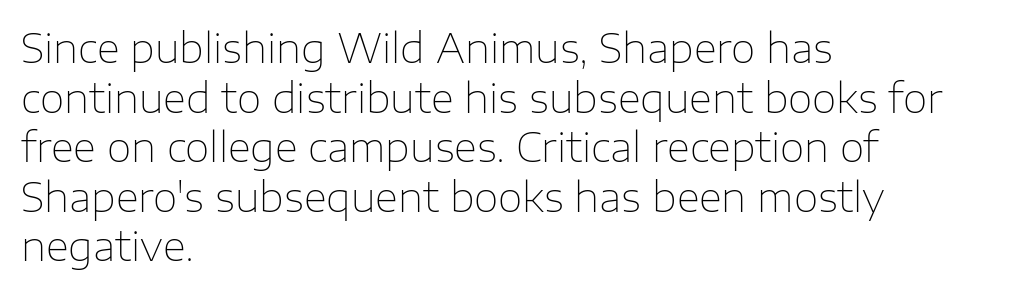
{"serif": "no", "italic": "no", "bold": "no", "weight": "thin", "width": "normal", "stroke_contrast": "low", "x_height": "medium", "monospaced": "no", "underline": "no", "align": "left", "line_spacing_ratio": 1.24, "letter_spacing": "normal", "letter_spacing_em": 0.0, "glyph_px": 40}
